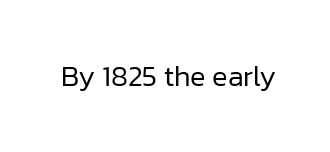
{"serif": "no", "italic": "no", "bold": "no", "weight": "regular", "width": "normal", "stroke_contrast": "low", "x_height": "medium", "monospaced": "no", "underline": "no", "letter_spacing": "normal", "letter_spacing_em": 0.0, "glyph_px": 29}
